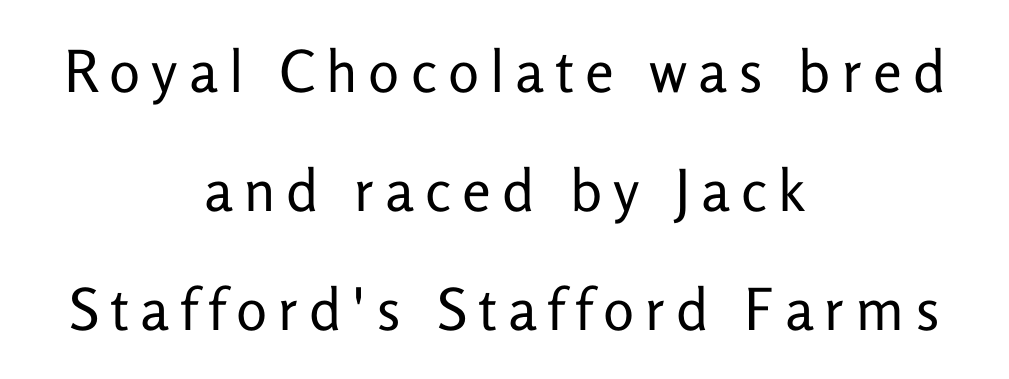
The letters stand straight up with perfectly vertical stems. Weight class: somewhere from thin through regular. The passage is arranged like a title page — every line centered. Are there feet on the stems? There aren't — it's a sans.
